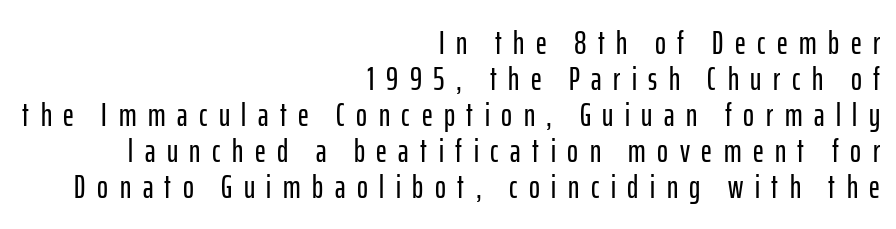
{"serif": "no", "italic": "no", "width": "condensed", "stroke_contrast": "low", "x_height": "medium", "monospaced": "no", "underline": "no", "align": "right", "line_spacing": "tight", "line_spacing_ratio": 1.09, "letter_spacing": "wide", "letter_spacing_em": 0.35, "glyph_px": 33}
